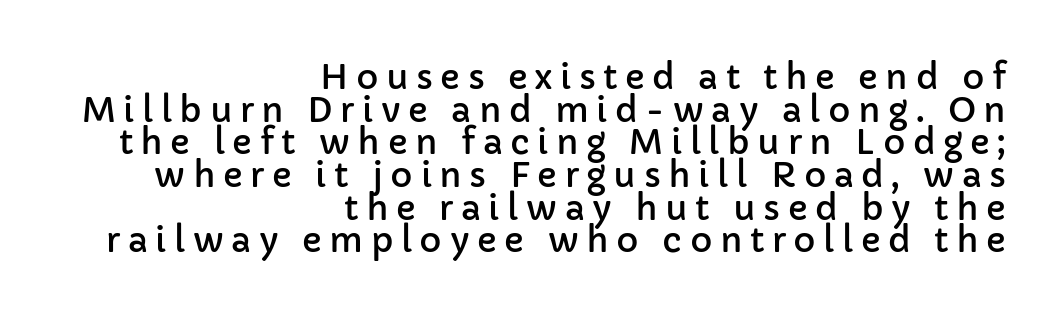
The image shows 34 px sans-serif type, upright; set right-aligned, tight line spacing (0.96x), unusually wide letter spacing (+0.22 em), not underlined; low stroke contrast and a medium x-height.
